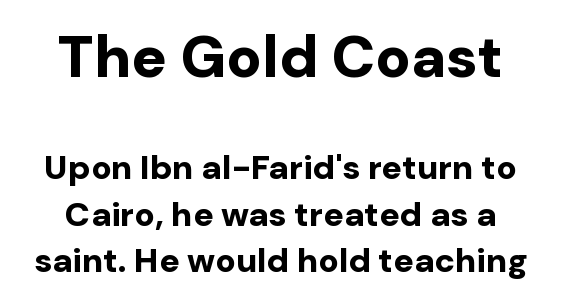
The image shows 59 px bold sans-serif type, upright; set centered, normal line spacing (1.36x), normal letter spacing, not underlined; the first (top) block is 1.74x larger; low stroke contrast and a medium x-height.
